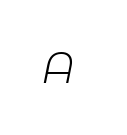
Q: Is the text bold? A: No.
Q: Is the text italic (slanted)? A: Yes, it leans right by about 11 degrees.
Q: Is the text underlined? A: No.
Q: Is the spacing between letters normal or unusually wide? A: Unusually wide.
Q: Width (condensed, normal, or wide)? A: Normal.
Q: Stroke contrast? A: Low.
Q: x-height? A: Medium.
Q: Monospaced? A: No.
